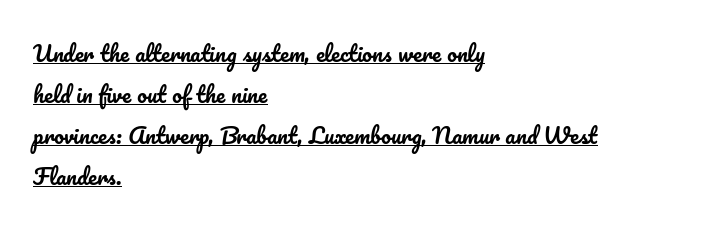
{"underline": "yes", "align": "left", "line_spacing_ratio": 1.86, "letter_spacing": "normal", "letter_spacing_em": 0.0, "glyph_px": 22}
